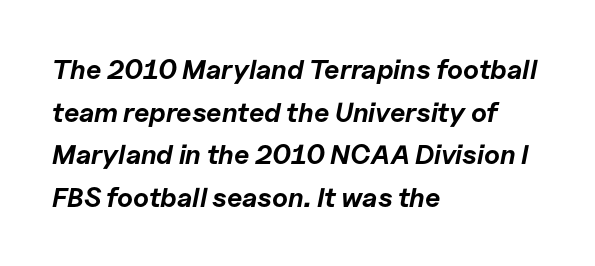
{"italic": "yes", "lean": "right", "slant_degrees": 11, "bold": "yes", "underline": "no", "align": "left", "line_spacing": "normal", "line_spacing_ratio": 1.58, "letter_spacing": "normal", "letter_spacing_em": 0.0, "glyph_px": 27}
